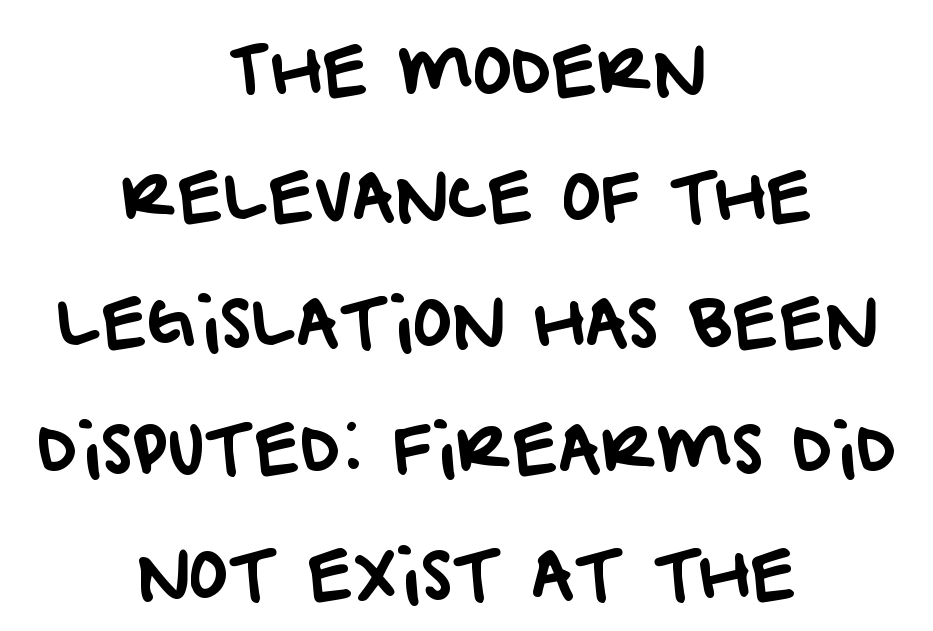
Q: Is the typeface a serif or a sans-serif typeface? A: Sans-serif.
Q: Is the text underlined? A: No.
Q: How is the paragraph aligned? A: Centered.
Q: Is the spacing between letters normal or unusually wide? A: Normal.
Q: Is the spacing between lines tight, normal or loose? A: Loose.
Q: Width (condensed, normal, or wide)? A: Normal.
Q: Stroke contrast? A: Low.
Q: x-height? A: Large.
Q: Monospaced? A: No.
